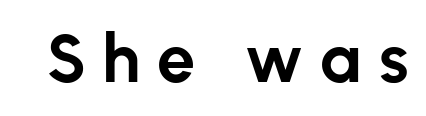
Q: Is the text bold? A: Yes.
Q: Is the text italic (slanted)? A: No, it is upright.
Q: Is the typeface a serif or a sans-serif typeface? A: Sans-serif.
Q: Is the text underlined? A: No.
Q: Is the spacing between letters normal or unusually wide? A: Unusually wide.
Q: Width (condensed, normal, or wide)? A: Normal.
Q: Stroke contrast? A: Low.
Q: x-height? A: Medium.
Q: Monospaced? A: No.
